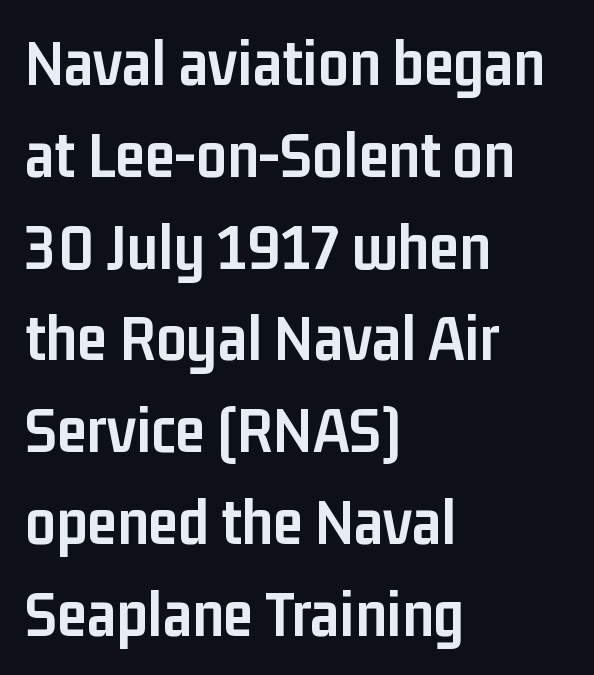
Each glyph is drawn with heavy, bold strokes. Characters follow at the spacing the type designer built in. Notice how descenders clear the ascenders below comfortably — that's standard leading. To sum up the face: it is a sans, with no serifs. Characters remain perfectly vertical along every line.
